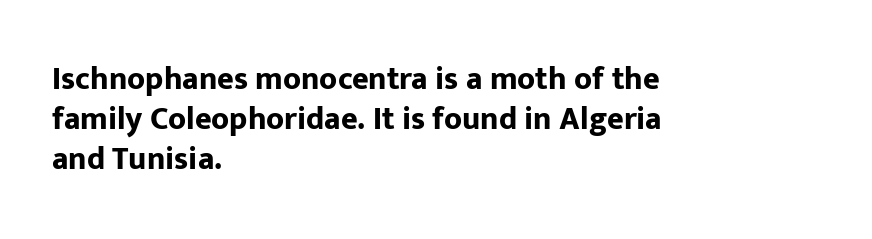
Q: Is the text bold? A: Yes.
Q: Is the text italic (slanted)? A: No, it is upright.
Q: Is the typeface a serif or a sans-serif typeface? A: Sans-serif.
Q: Is the text underlined? A: No.
Q: How is the paragraph aligned? A: Left-aligned.
Q: Is the spacing between letters normal or unusually wide? A: Normal.
Q: Is the spacing between lines tight, normal or loose? A: Normal.
Q: Width (condensed, normal, or wide)? A: Normal.
Q: Stroke contrast? A: Low.
Q: x-height? A: Medium.
Q: Monospaced? A: No.
